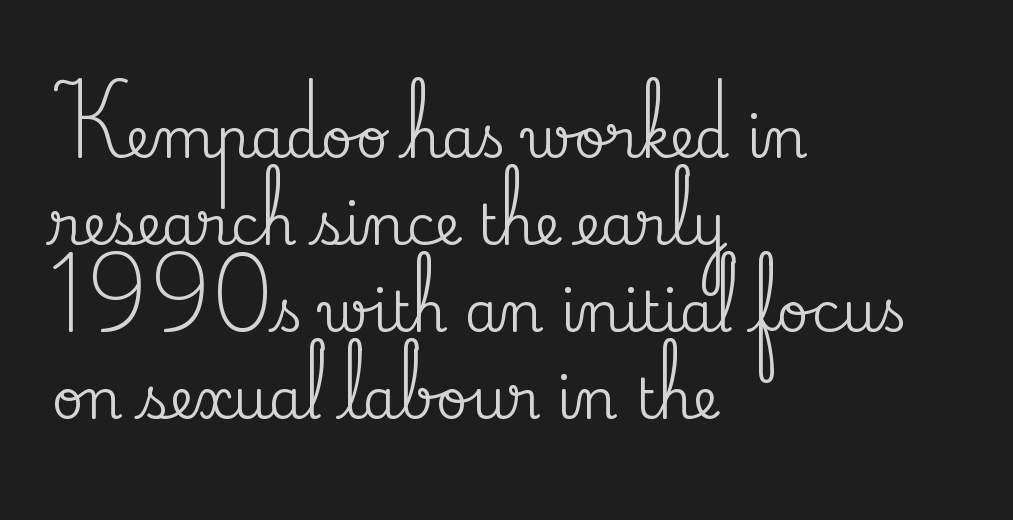
Q: Is the text italic (slanted)? A: No, it is upright.
Q: Is the typeface a serif or a sans-serif typeface? A: Serif.
Q: Is the text underlined? A: No.
Q: How is the paragraph aligned? A: Left-aligned.
Q: Is the spacing between letters normal or unusually wide? A: Normal.
Q: Is the spacing between lines tight, normal or loose? A: Normal.
Q: Width (condensed, normal, or wide)? A: Normal.
Q: Stroke contrast? A: Medium.
Q: x-height? A: Small.
Q: Monospaced? A: No.
